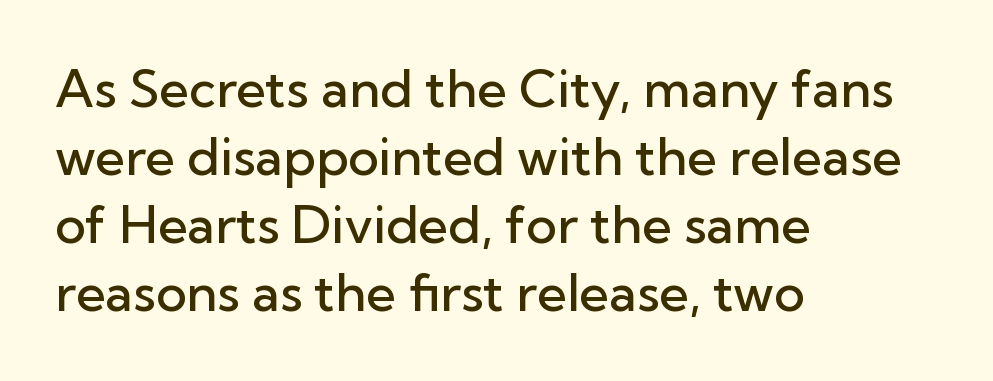
Spacing verdict: proportional, widths tailored to each character. Standard letterfit; no display-style spreading of the glyphs. Posture: vertical. Each letter's strokes conclude bluntly, with no projecting serifs.
